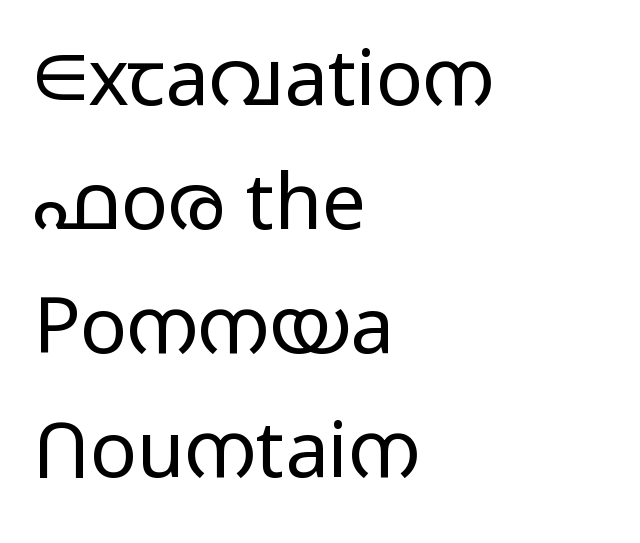
Q: Is the text bold? A: No.
Q: Is the text italic (slanted)? A: No, it is upright.
Q: Is the typeface a serif or a sans-serif typeface? A: Sans-serif.
Q: Is the text underlined? A: No.
Q: How is the paragraph aligned? A: Left-aligned.
Q: Is the spacing between letters normal or unusually wide? A: Normal.
Q: Is the spacing between lines tight, normal or loose? A: Normal.
Q: Width (condensed, normal, or wide)? A: Wide.
Q: Stroke contrast? A: Low.
Q: x-height? A: Medium.
Q: Monospaced? A: No.
